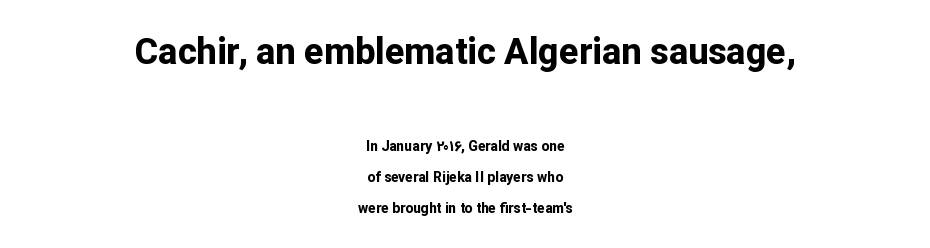
{"serif": "no", "italic": "no", "bold": "yes", "weight": "bold", "width": "normal", "stroke_contrast": "low", "x_height": "medium", "monospaced": "no", "underline": "no", "align": "center", "line_spacing": "loose", "line_spacing_ratio": 2.22, "letter_spacing": "normal", "letter_spacing_em": 0.0, "larger_block": "first", "size_ratio": 2.57, "glyph_px": 36}
